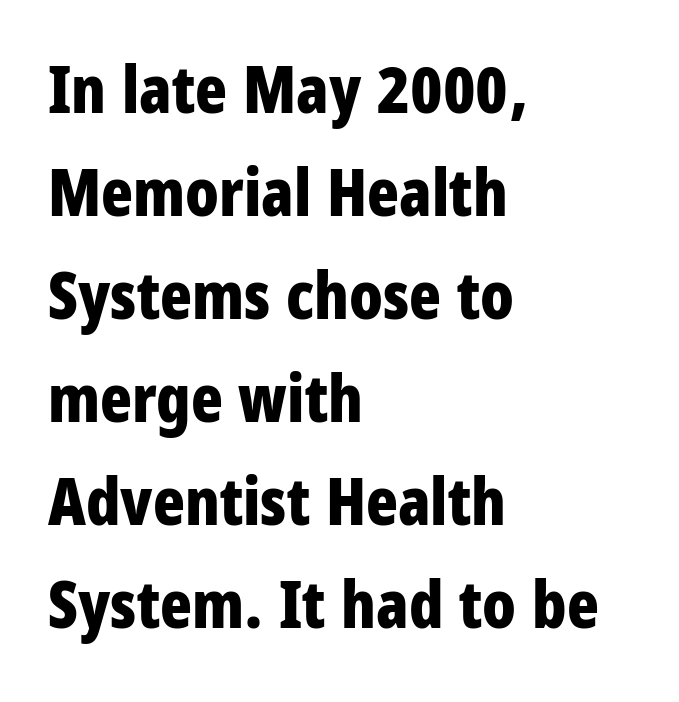
{"serif": "no", "italic": "no", "bold": "yes", "weight": "bold", "width": "condensed", "stroke_contrast": "low", "x_height": "large", "monospaced": "no", "underline": "no", "align": "left", "line_spacing": "normal", "line_spacing_ratio": 1.56, "letter_spacing": "normal", "letter_spacing_em": 0.0, "glyph_px": 66}
